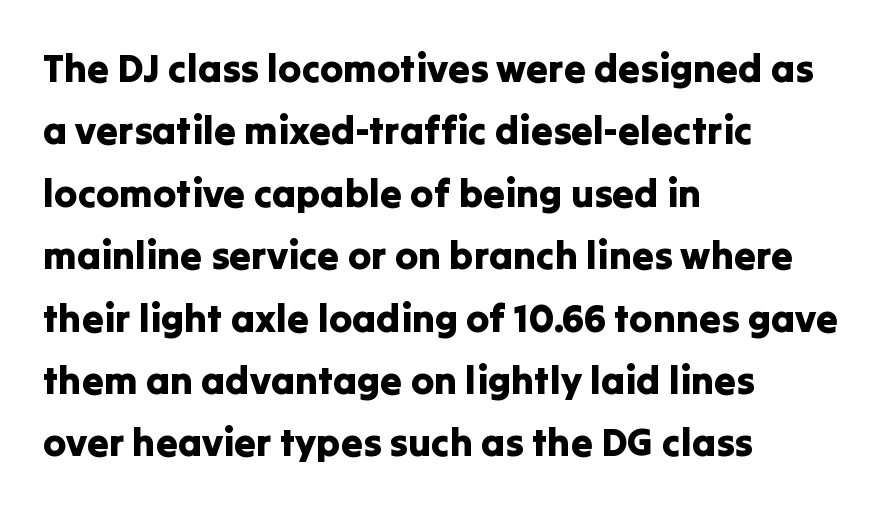
Compared with a centered layout, this one pins lines to the left instead. A typesetter would call this zero additional tracking. A bare baseline throughout the passage. Is there any slant? The stems are plumb. Varying glyph widths throughout — classic text-font behaviour.
